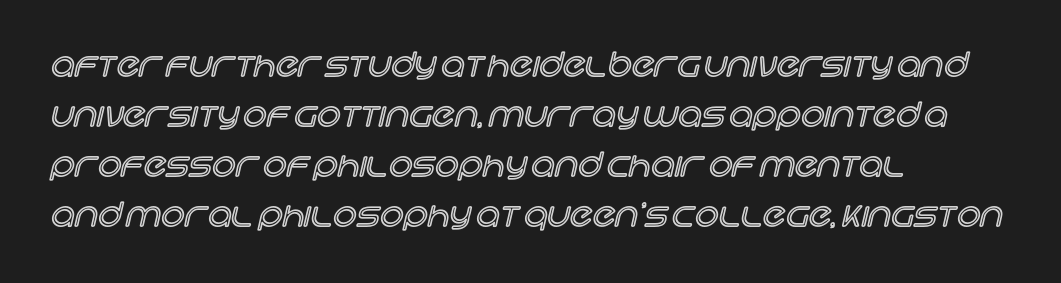
Q: Is the text italic (slanted)? A: Yes.
Q: Is the text underlined? A: No.
Q: How is the paragraph aligned? A: Left-aligned.
Q: Is the spacing between letters normal or unusually wide? A: Normal.
Q: Is the spacing between lines tight, normal or loose? A: Normal.
Q: Width (condensed, normal, or wide)? A: Normal.
Q: x-height? A: Large.
Q: Monospaced? A: No.
